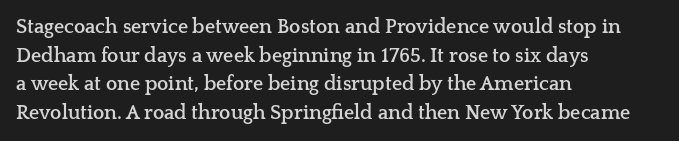
{"italic": "no", "bold": "yes", "underline": "no", "align": "left", "line_spacing": "normal", "line_spacing_ratio": 1.43, "letter_spacing": "normal", "letter_spacing_em": 0.0, "glyph_px": 20}
